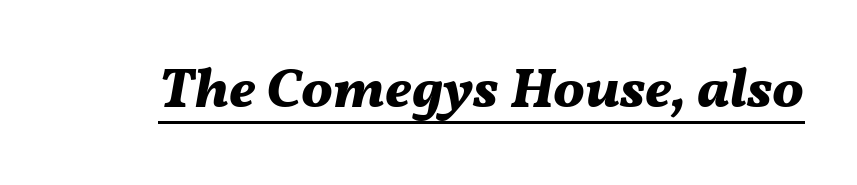
Does extra space separate the letters? No, they use regular spacing. You could not count columns in this text — the font is proportionally spaced. The whole block is typeset with a tilt. I'd describe the lettering as bold — thick and assertive.
